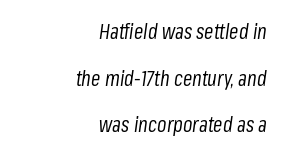
Q: Is the text bold? A: No.
Q: Is the text italic (slanted)? A: Yes, it leans right by about 8 degrees.
Q: Is the text underlined? A: No.
Q: How is the paragraph aligned? A: Right-aligned.
Q: Is the spacing between letters normal or unusually wide? A: Normal.
Q: Is the spacing between lines tight, normal or loose? A: Loose.
